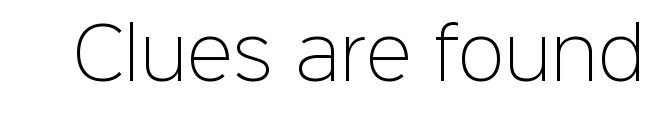
Q: Is the text bold? A: No.
Q: Is the text italic (slanted)? A: No, it is upright.
Q: Is the typeface a serif or a sans-serif typeface? A: Sans-serif.
Q: Is the text underlined? A: No.
Q: Is the spacing between letters normal or unusually wide? A: Normal.
Q: Width (condensed, normal, or wide)? A: Normal.
Q: Stroke contrast? A: Low.
Q: x-height? A: Medium.
Q: Monospaced? A: No.
